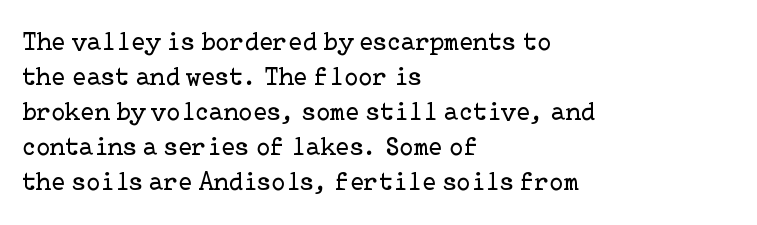
{"italic": "no", "bold": "no", "underline": "no", "align": "left", "line_spacing": "normal", "line_spacing_ratio": 1.35, "letter_spacing": "normal", "letter_spacing_em": 0.0, "glyph_px": 26}
